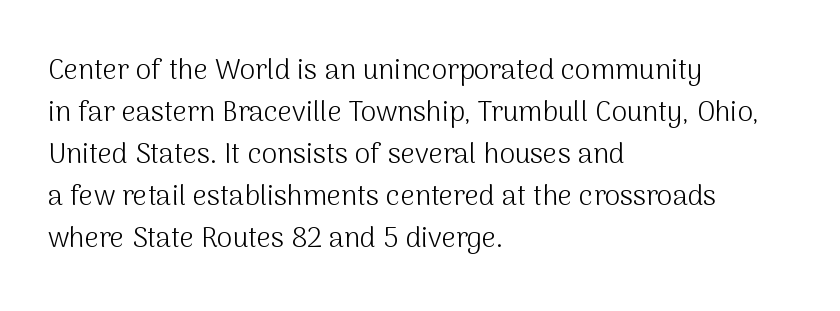
The image shows 28 px light sans-serif type, upright; set left-aligned, normal line spacing (1.5x), normal letter spacing, not underlined; medium stroke contrast and a medium x-height.
